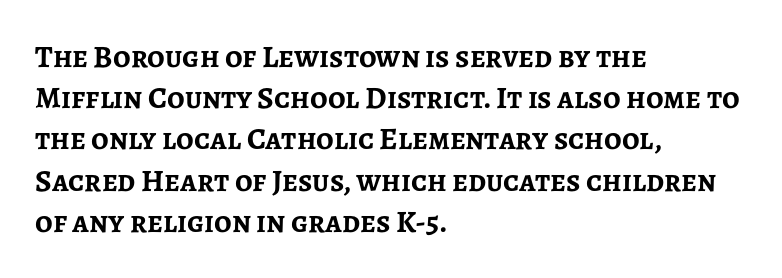
Summary of vertical rhythm: regular, with standard interline spacing. Descenders hang freely into open space. Does the type have serifs? No, each stem ends abruptly. The rendering anchors every line to the left-hand side. Varying glyph widths throughout — classic text-font behaviour.
